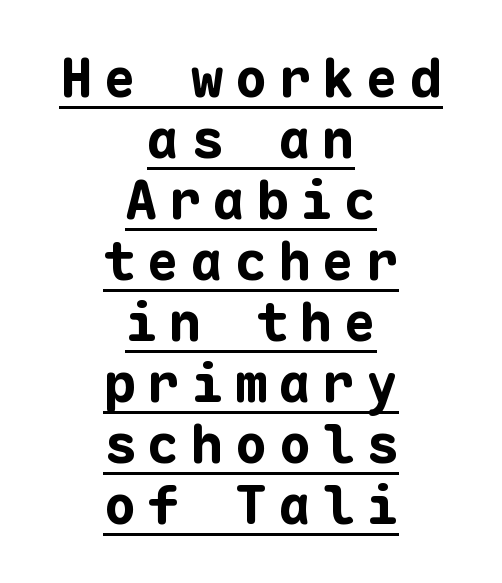
Spacing verdict: monospaced, one width for all characters. Observe the absence of serifs on each vertical stroke in this sample. Pretty heavy lettering here — definitely bold. Italic? Not at all — the glyphs are vertical. Notice how the passage keeps no hard edge, just a central spine.
